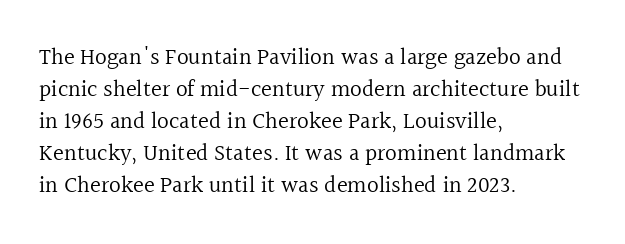
Caption: standard tracking, unaltered. Does the leading feel generous? No, just average. The lines are quadded left. Check the space under the baseline: it is left empty.
